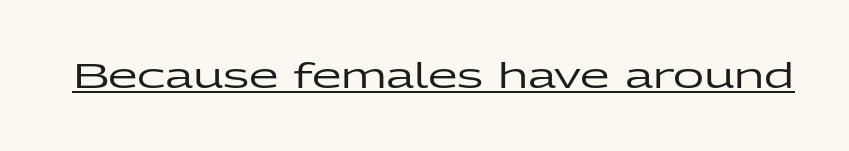
Check where the strokes stop: nothing finishes them off — pure sans. A baseline rule has been typeset under these characters. Designer's note — italics off, roman on. You could not count columns in this text — the font is proportionally spaced. This sample uses plain, unmodified letter spacing.
